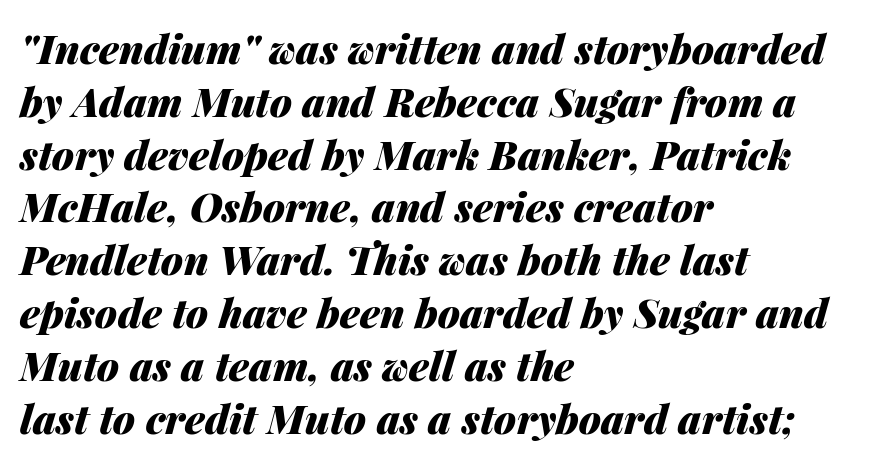
Letter spacing: default. The font is running at its bold setting. The paragraph shown leans on its left margin. Regarding leading, the lines here are spaced in the standard way. Is this a fixed-width face? No — the glyphs have proportional, varying widths.
